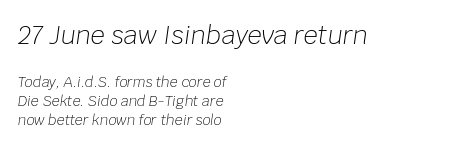
{"italic": "yes", "lean": "right", "slant_degrees": 8, "bold": "no", "underline": "no", "align": "left", "line_spacing": "normal", "line_spacing_ratio": 1.36, "letter_spacing": "normal", "letter_spacing_em": 0.0, "larger_block": "first", "size_ratio": 1.79, "glyph_px": 25}
